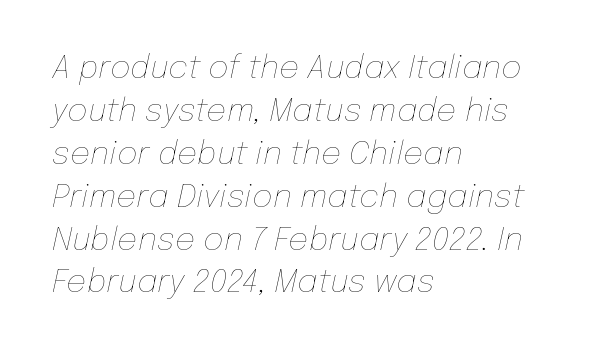
Unbolded letterforms with no extra heft. Compared with a centered layout, this one pins lines to the left instead. Letter spacing: default. Each letter keeps its own natural width here, so spacing adapts to shape. The letters are slanted; this is an italic face. Just letters on the line, the space beneath them empty.
